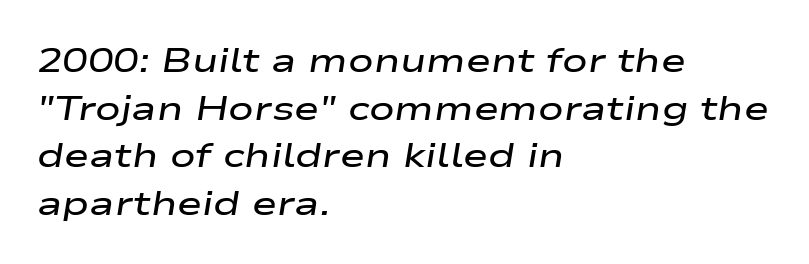
Q: Is the text bold? A: Semi-bold.
Q: Is the text italic (slanted)? A: Yes, it leans right by about 9 degrees.
Q: Is the text underlined? A: No.
Q: How is the paragraph aligned? A: Left-aligned.
Q: Is the spacing between letters normal or unusually wide? A: Normal.
Q: Is the spacing between lines tight, normal or loose? A: Normal.
Q: Width (condensed, normal, or wide)? A: Wide.
Q: Stroke contrast? A: Low.
Q: x-height? A: Medium.
Q: Monospaced? A: No.
